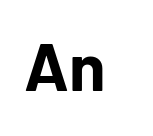
Q: Is the text bold? A: Yes.
Q: Is the text italic (slanted)? A: No, it is upright.
Q: Is the typeface a serif or a sans-serif typeface? A: Sans-serif.
Q: Is the text underlined? A: No.
Q: Is the spacing between letters normal or unusually wide? A: Normal.
Q: Width (condensed, normal, or wide)? A: Normal.
Q: Stroke contrast? A: Low.
Q: x-height? A: Medium.
Q: Monospaced? A: No.
